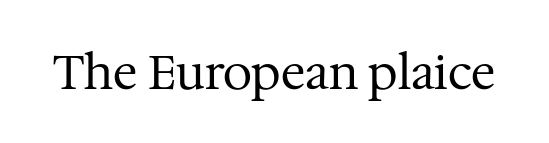
The image shows 47 px regular-weight serif type, upright; set normal letter spacing, not underlined; medium stroke contrast and a medium x-height.
